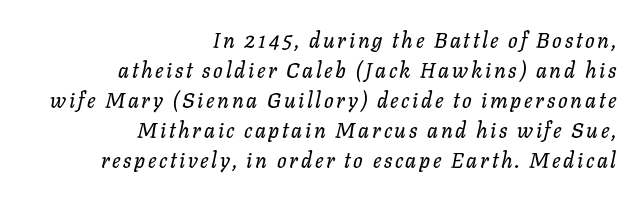
Descenders are the only things crossing below the line. Compared with ordinary roman type, these characters are visibly tilted. Horizontally, the lines are justified to the trailing edge only. What's the leading like? Ordinary, nothing unusual.
